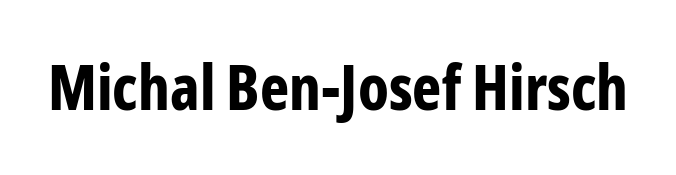
Q: Is the text bold? A: Yes.
Q: Is the text italic (slanted)? A: No, it is upright.
Q: Is the typeface a serif or a sans-serif typeface? A: Sans-serif.
Q: Is the text underlined? A: No.
Q: Is the spacing between letters normal or unusually wide? A: Normal.
Q: Width (condensed, normal, or wide)? A: Condensed.
Q: Stroke contrast? A: Low.
Q: x-height? A: Medium.
Q: Monospaced? A: No.
